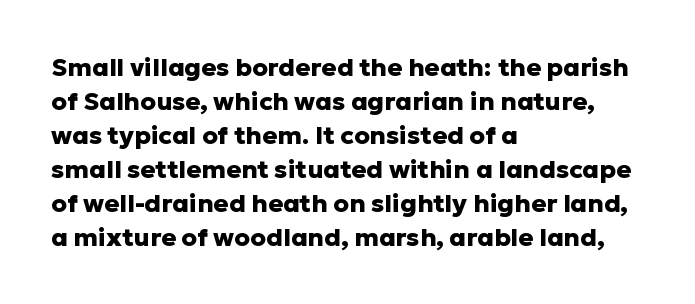
Just letters on the line, the space beneath them empty. No italicization has been applied; the sample stays upright. The rows are spaced the way most documents space them. The glyphs have the mass of a bold cut. Look at the tracking — it's just the regular setting, nothing added. Each line starts at the same left margin while the right side varies.
